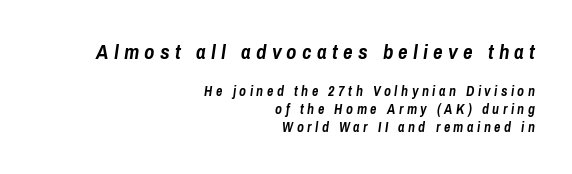
The image shows 21 px bold type, italic (leaning right); set right-aligned, normal line spacing (1.28x), unusually wide letter spacing (+0.25 em), not underlined; the first (top) block is 1.5x larger.
